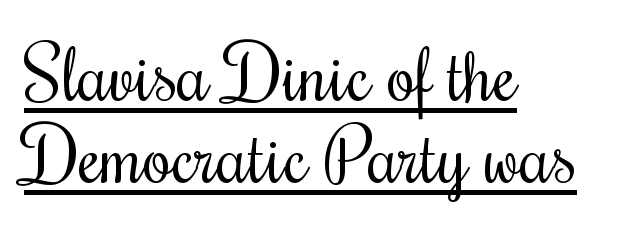
A typesetter would call this leading minimal, almost set solid. There is no visible air inserted between adjacent glyphs. The rendering anchors every line to the left-hand side. The font is comparable to plain body text, perhaps lighter.
